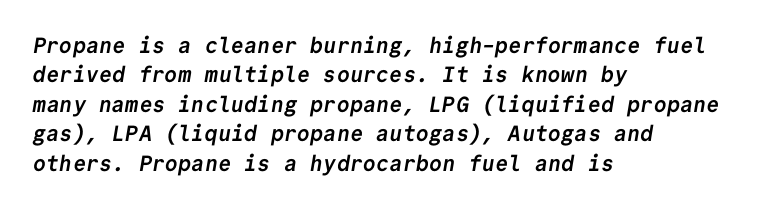
The passage shown has conventional tracking throughout. Bare-footed words on every line. These lines are set flush left with a ragged right edge. A normal amount of white space separates one row of letters from the next. Summary of weight: heavy, a full bold.
